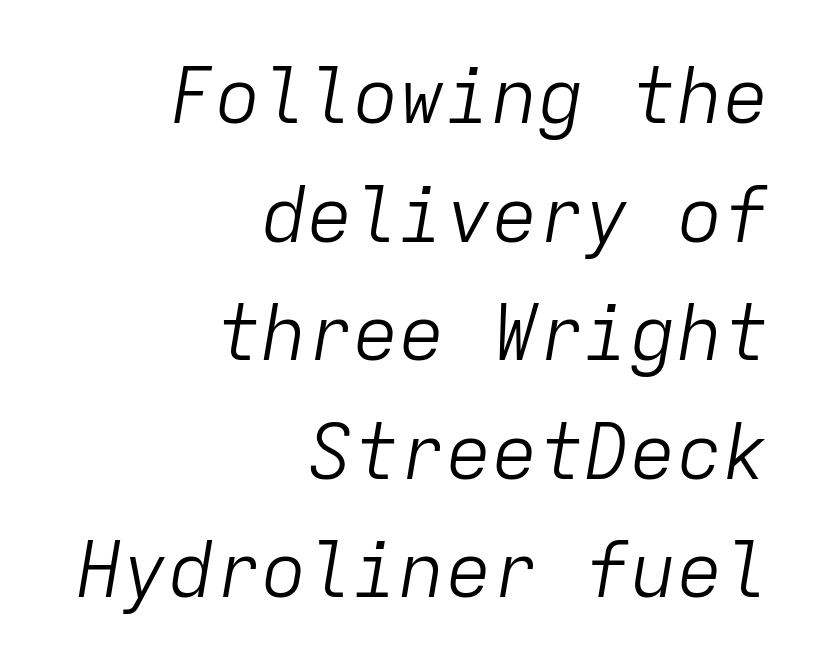
The image shows 77 px light type, italic (leaning right), monospaced; set right-aligned, normal line spacing (1.54x), normal letter spacing, not underlined; low stroke contrast and a medium x-height.
